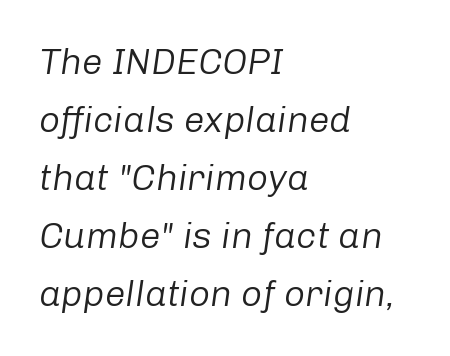
Q: Is the text bold? A: No.
Q: Is the text italic (slanted)? A: Yes, it leans right by about 8 degrees.
Q: Is the text underlined? A: No.
Q: How is the paragraph aligned? A: Left-aligned.
Q: Is the spacing between letters normal or unusually wide? A: Normal.
Q: Is the spacing between lines tight, normal or loose? A: Normal.
Q: Width (condensed, normal, or wide)? A: Normal.
Q: Stroke contrast? A: Low.
Q: x-height? A: Medium.
Q: Monospaced? A: No.
